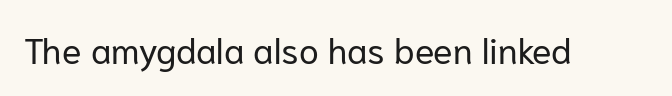
Is this a fixed-width face? No — the glyphs have proportional, varying widths. Vertical strokes here are truly vertical. Glance below the letters and you will spot only blank space. The face used here is a sans, in the tradition of grotesques and geometrics. The face looks like a standard text weight, possibly lighter. Short note: letters normally spaced.
